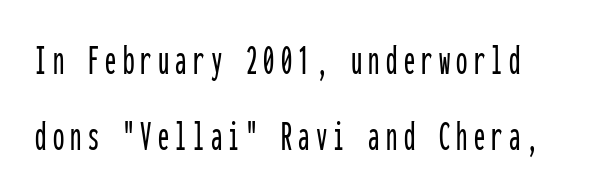
Q: Is the text italic (slanted)? A: No, it is upright.
Q: Is the typeface a serif or a sans-serif typeface? A: Sans-serif.
Q: Is the text underlined? A: No.
Q: Is the spacing between lines tight, normal or loose? A: Normal.
Q: Width (condensed, normal, or wide)? A: Condensed.
Q: Stroke contrast? A: Low.
Q: x-height? A: Medium.
Q: Monospaced? A: Yes.
